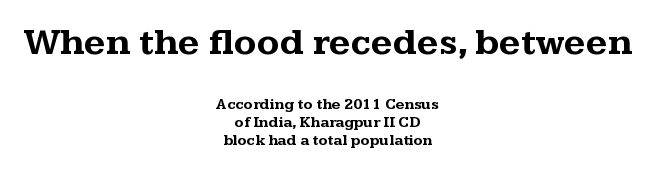
Descenders are the only things crossing below the line. Emphasis by weight is at full strength: bold. Leftover space on each line is divided equally before and after the words. Think of a printed novel: that variable character pitch is what you see here. Is the lower block the larger one? No — the upper block carries the bigger type. In terms of letterspacing, this is plain default setting.
